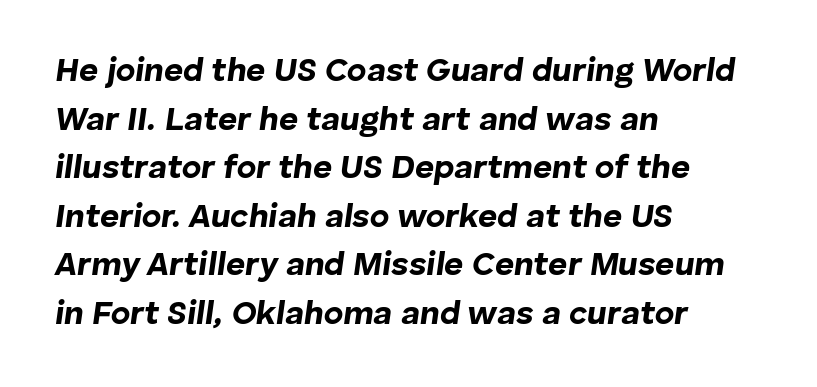
Students, observe: this is what conventionally led text looks like. Caption: standard tracking, unaltered. Here the designer chose a conventional face with non-uniform glyph widths. I'd describe the lettering as bold — thick and assertive.
